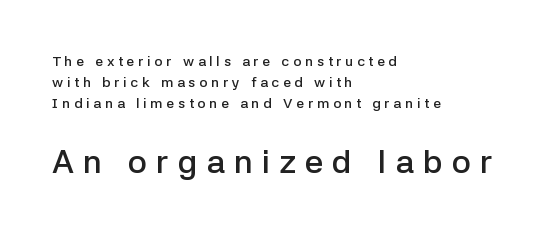
To sum up the face: it is a sans, with no serifs. Letter spacing: wide. The rendering enlarges the type as you move from the upper chunk to the lower. The letters stand upright; this is a roman face. Short and long lines alike share a common starting point at left. The vertical gap from one line to the next is medium.
